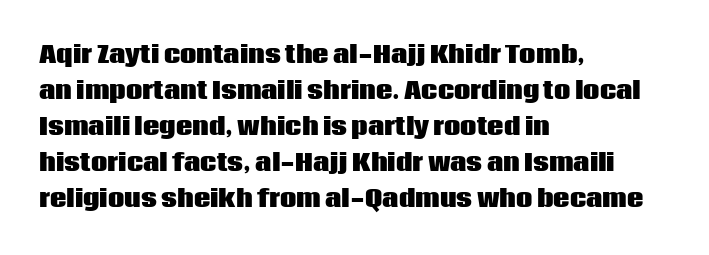
The image shows 23 px bold type, upright; set left-aligned, normal line spacing (1.56x), normal letter spacing, not underlined.
